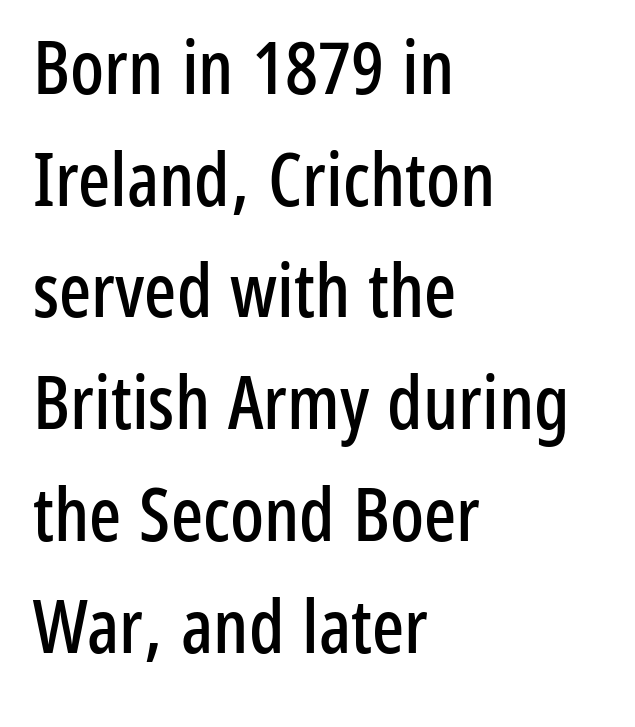
Q: Is the text italic (slanted)? A: No, it is upright.
Q: Is the typeface a serif or a sans-serif typeface? A: Sans-serif.
Q: Is the text underlined? A: No.
Q: How is the paragraph aligned? A: Left-aligned.
Q: Is the spacing between letters normal or unusually wide? A: Normal.
Q: Is the spacing between lines tight, normal or loose? A: Normal.
Q: Width (condensed, normal, or wide)? A: Condensed.
Q: Stroke contrast? A: Low.
Q: x-height? A: Medium.
Q: Monospaced? A: No.
